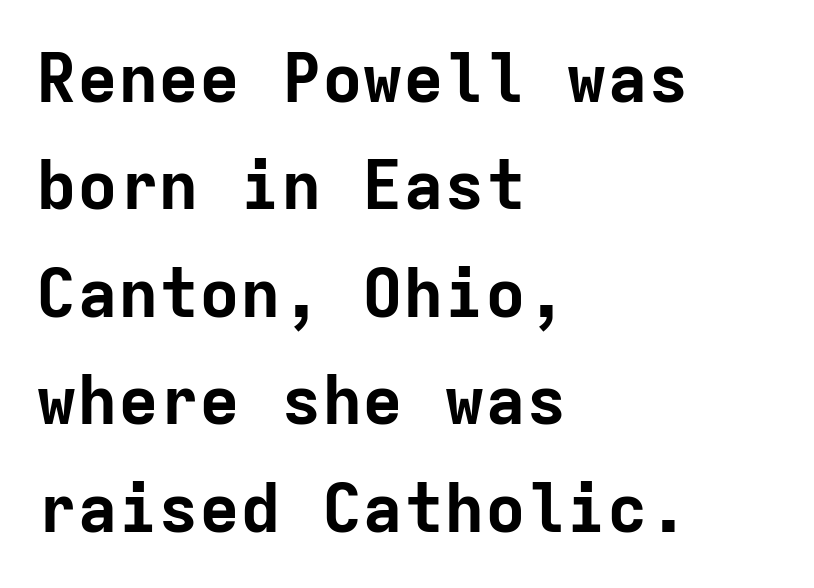
{"serif": "no", "italic": "no", "bold": "yes", "weight": "bold", "width": "normal", "stroke_contrast": "low", "x_height": "medium", "monospaced": "yes", "underline": "no", "align": "left", "line_spacing": "normal", "line_spacing_ratio": 1.58, "letter_spacing": "normal", "letter_spacing_em": 0.0, "glyph_px": 68}
